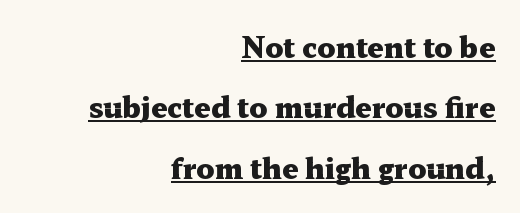
This rendering employs a face with finishing strokes, i.e., a serif. Line ends are locked; line starts wander. Has an underline been added? It has. Students, note that the glyphs here touch the page at normal intervals. Summary of weight: heavy, a full bold.
